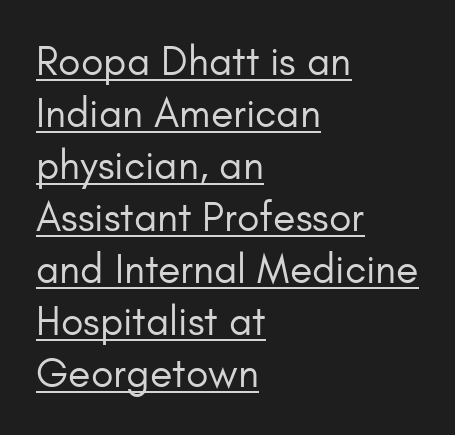
{"serif": "no", "italic": "no", "bold": "no", "weight": "regular", "width": "normal", "stroke_contrast": "low", "x_height": "small", "monospaced": "no", "underline": "yes", "align": "left", "line_spacing": "normal", "line_spacing_ratio": 1.27, "letter_spacing": "normal", "letter_spacing_em": 0.0, "glyph_px": 41}
